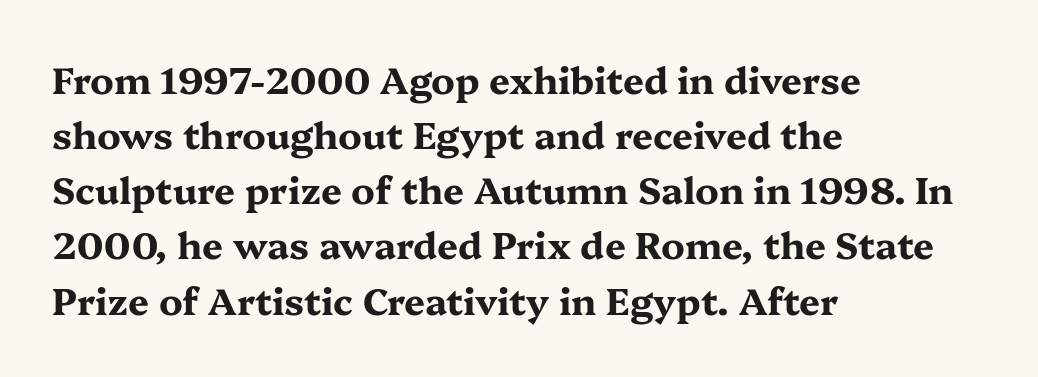
{"serif": "yes", "italic": "no", "bold": "yes", "weight": "bold", "width": "wide", "stroke_contrast": "medium", "x_height": "medium", "monospaced": "no", "underline": "no", "align": "left", "line_spacing": "normal", "line_spacing_ratio": 1.49, "letter_spacing": "normal", "letter_spacing_em": 0.0, "glyph_px": 37}
